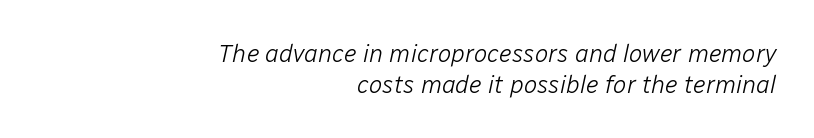
{"italic": "yes", "lean": "right", "slant_degrees": 12, "bold": "no", "underline": "no", "align": "right", "line_spacing_ratio": 1.23, "letter_spacing": "normal", "letter_spacing_em": 0.0, "glyph_px": 25}
